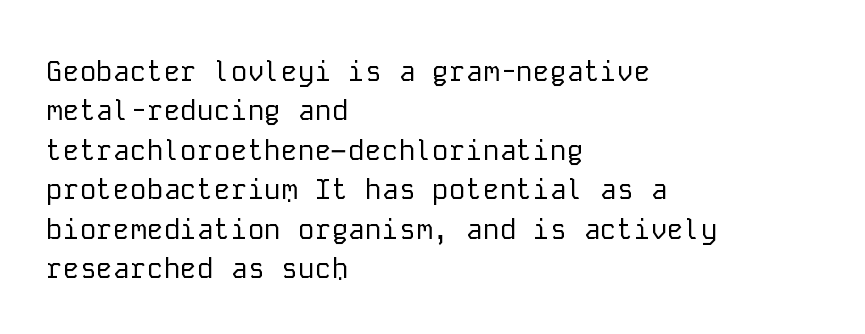
Letters have the restrained weight of plain body copy at most. Spacing verdict: monospaced, one width for all characters. Grotesque or geometric, the face here clearly has no serifs. The glyphs are unaccompanied by any horizontal stroke below them. The text block is weighted toward the left margin, trailing off unevenly rightward.
